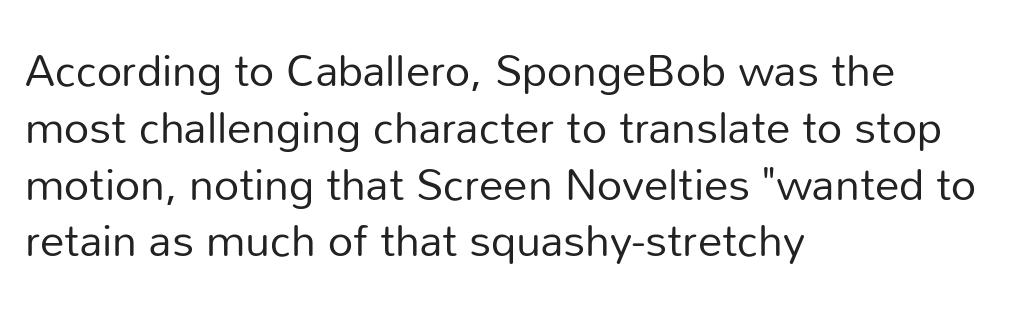
Q: Is the text bold? A: No.
Q: Is the text italic (slanted)? A: No, it is upright.
Q: Is the typeface a serif or a sans-serif typeface? A: Sans-serif.
Q: Is the text underlined? A: No.
Q: How is the paragraph aligned? A: Left-aligned.
Q: Is the spacing between letters normal or unusually wide? A: Normal.
Q: Is the spacing between lines tight, normal or loose? A: Normal.
Q: Width (condensed, normal, or wide)? A: Normal.
Q: Stroke contrast? A: Low.
Q: x-height? A: Medium.
Q: Monospaced? A: No.
